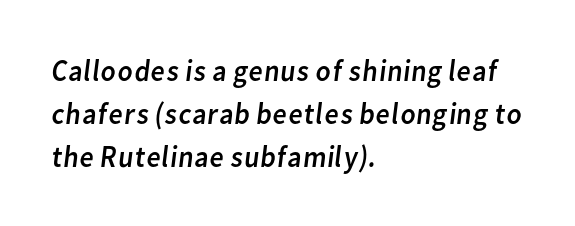
The image shows 31 px regular-weight sans-serif type; set left-aligned, normal line spacing (1.38x), normal letter spacing, not underlined; low stroke contrast and a medium x-height.
